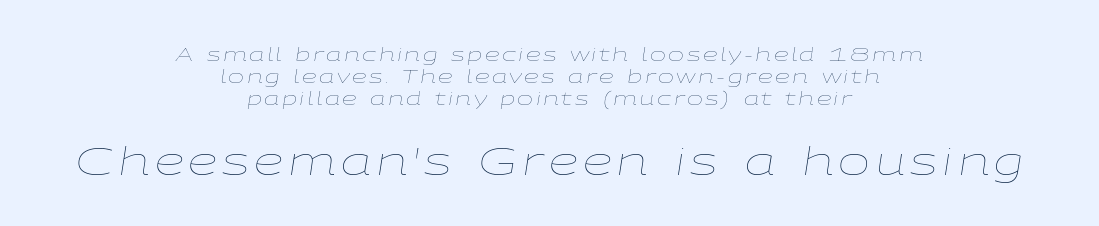
The image shows 38 px thin, wide type, italic (leaning right); set centered, tight line spacing (1.15x), not underlined; the second (bottom) block is 2.0x larger; low stroke contrast and a medium x-height.
